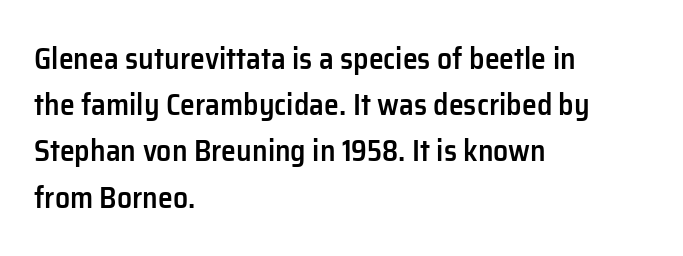
The image shows 30 px semibold sans-serif type, upright; set left-aligned, normal line spacing (1.54x), normal letter spacing, not underlined; low stroke contrast and a medium x-height.
